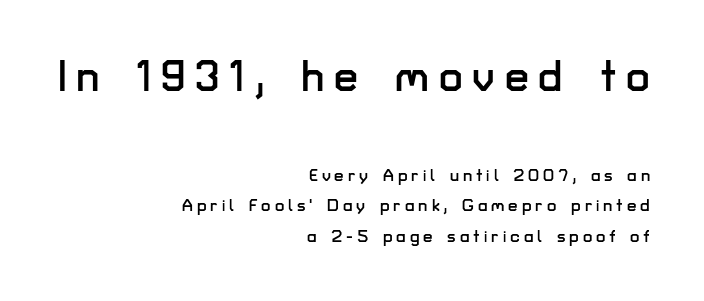
{"serif": "no", "italic": "no", "width": "normal", "stroke_contrast": "low", "x_height": "medium", "monospaced": "no", "underline": "no", "align": "right", "line_spacing_ratio": 1.8, "letter_spacing": "wide", "letter_spacing_em": 0.23, "larger_block": "first", "size_ratio": 2.53, "glyph_px": 43}
